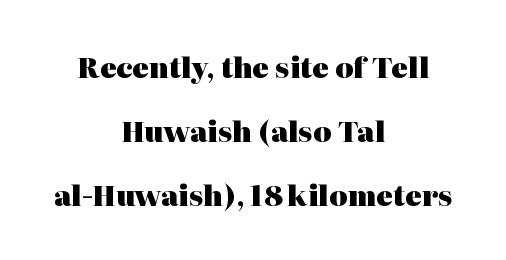
The passage shown is typeset with a serif family. Bare-footed words on every line. You could not count columns in this text — the font is proportionally spaced. Here the glyphs are tracked normally, forming tight word shapes.
